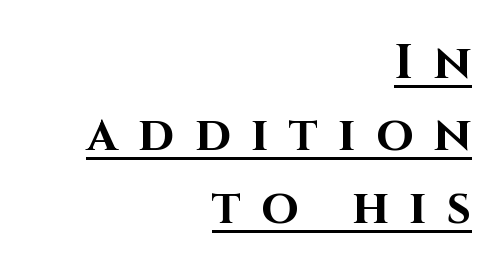
The image shows 48 px bold sans-serif type, upright; set right-aligned, normal line spacing (1.51x), unusually wide letter spacing (+0.43 em), underlined; high stroke contrast and a large x-height.
